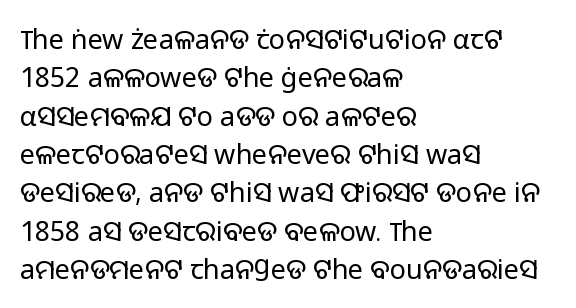
The image shows 27 px text type, upright; set left-aligned, normal line spacing (1.42x), normal letter spacing, not underlined.
